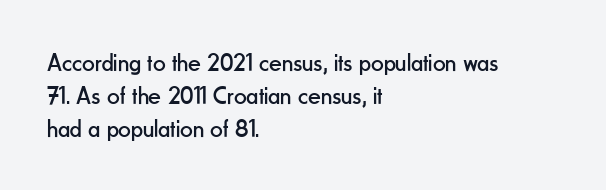
The image shows 25 px text type, upright; set left-aligned, normal line spacing (1.32x), normal letter spacing, not underlined.
